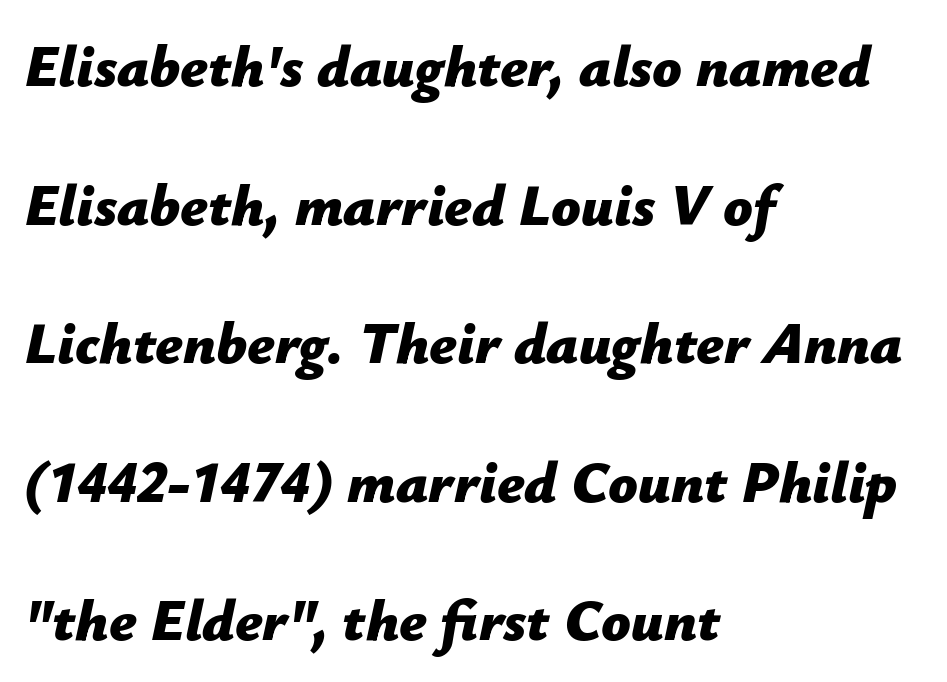
A typesetter would call this proportional, since set widths differ per character. Observe the ordinary spacing: letters are neighbours, not strangers. Plain, unruled lines of type. Visually the block forms a straight wall on the left and a jagged coastline on the right.
